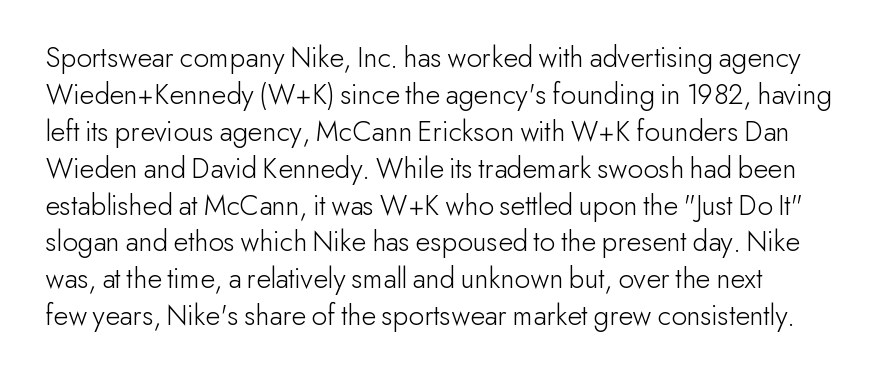
These lines were composed using upright roman letters. You could call the tracking neutral — neither tight nor loose. Nothing sits at the stroke ends, so this counts as sans-serif. This is not heavy type; no bold has been used. Rule under the text: the space is simply empty.
